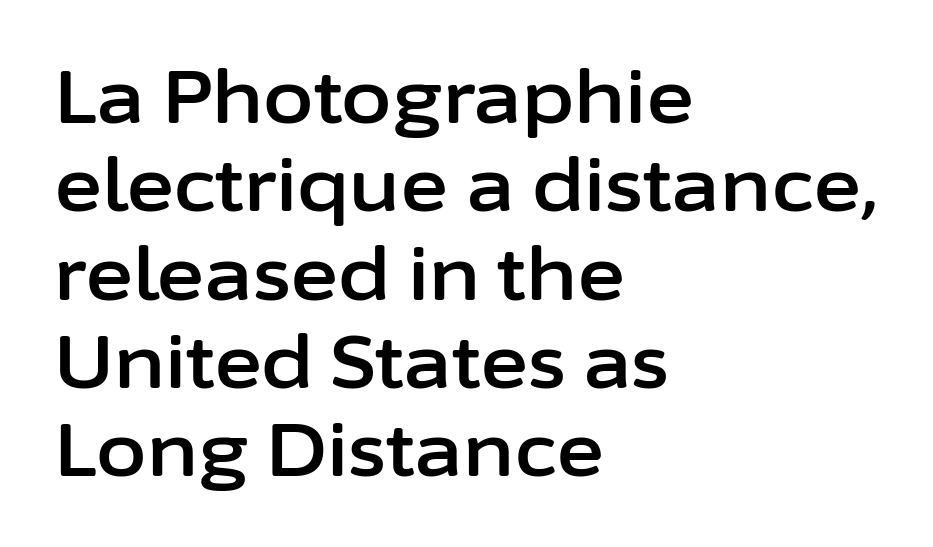
The image shows 73 px sans-serif type, upright; set left-aligned, line spacing 1.21x, normal letter spacing, not underlined; low stroke contrast and a medium x-height.
